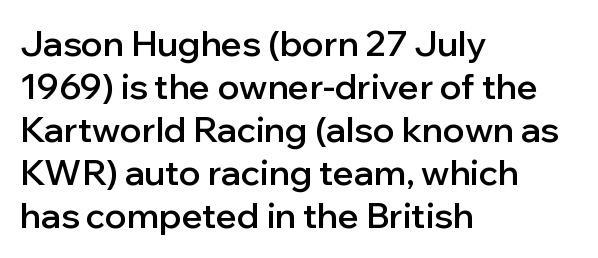
Horizontal alignment here is leftward, the default for most running prose. The text was rendered using a sans face with plain stroke endings. Unmarked baselines from the first word to the last. The rendering keeps characters at their native spacing.
